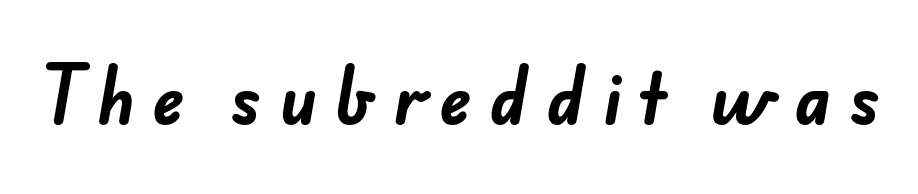
The image shows 66 px bold sans-serif type; set unusually wide letter spacing (+0.27 em), not underlined; low stroke contrast and a small x-height.
